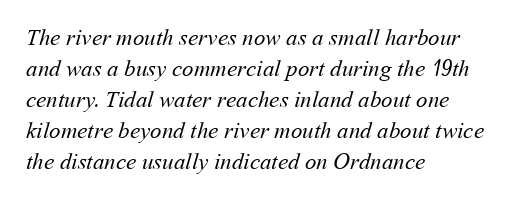
The image shows 23 px text type; set left-aligned, normal line spacing (1.35x), normal letter spacing, not underlined.
